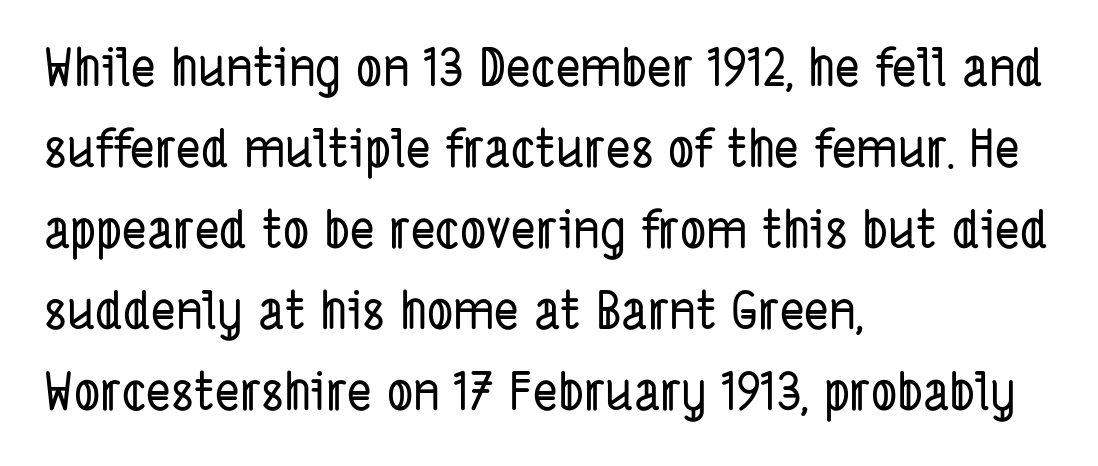
Q: Is the typeface a serif or a sans-serif typeface? A: Sans-serif.
Q: Is the text underlined? A: No.
Q: How is the paragraph aligned? A: Left-aligned.
Q: Is the spacing between letters normal or unusually wide? A: Normal.
Q: Is the spacing between lines tight, normal or loose? A: Normal.
Q: Width (condensed, normal, or wide)? A: Condensed.
Q: Stroke contrast? A: Low.
Q: x-height? A: Medium.
Q: Monospaced? A: No.
